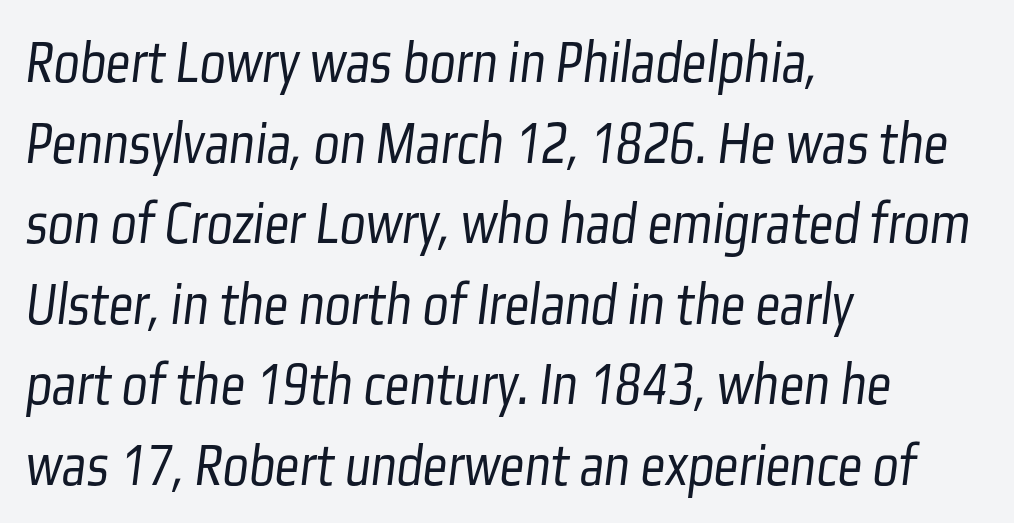
A normal amount of white space separates one row of letters from the next. In terms of letterspacing, this is plain default setting. Descenders are the only things crossing below the line. The rendering uses natural spacing where letterforms have individual widths. The font is comparable to plain body text, perhaps lighter.
